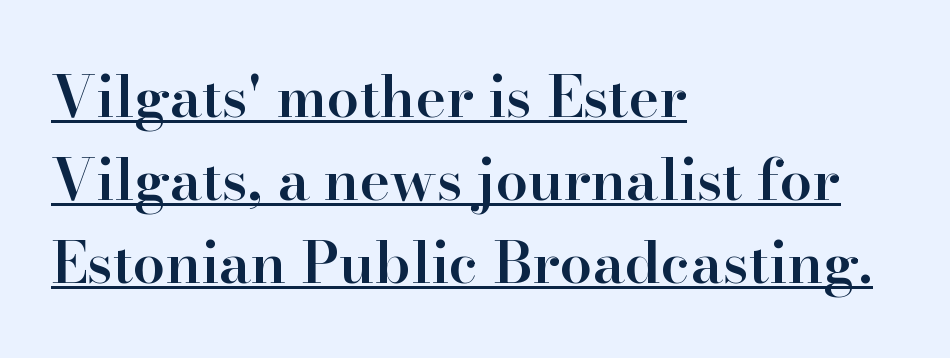
A typesetter would call this leading conventional body-copy spacing. Does the weight exceed regular? Yes, but only to semibold. Alignment: flush left. Looks like regular typesetting: each glyph gets only the width it needs. Here the glyphs are tracked normally, forming tight word shapes. The axis of the letterforms is exactly vertical.
